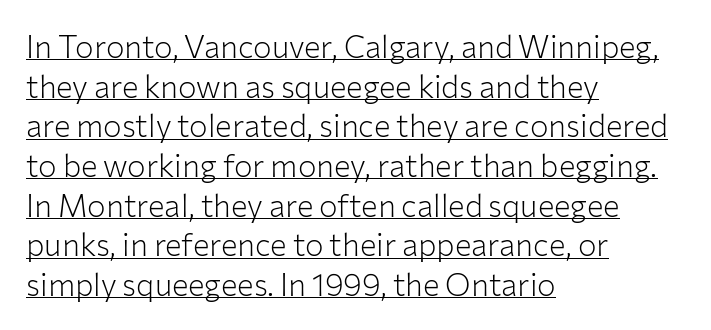
{"serif": "no", "italic": "no", "bold": "no", "weight": "light", "width": "normal", "stroke_contrast": "low", "x_height": "medium", "monospaced": "no", "underline": "yes", "align": "left", "line_spacing": "normal", "line_spacing_ratio": 1.28, "letter_spacing": "normal", "letter_spacing_em": 0.0, "glyph_px": 31}
